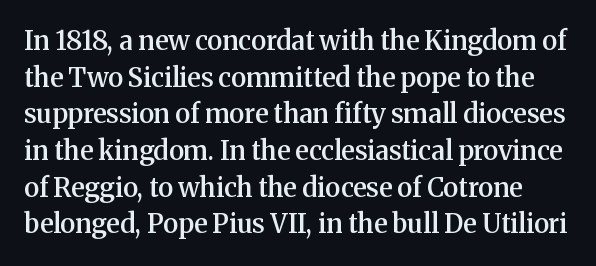
{"italic": "no", "bold": "semi", "underline": "no", "line_spacing": "normal", "line_spacing_ratio": 1.41, "letter_spacing": "normal", "letter_spacing_em": 0.0, "glyph_px": 26}
